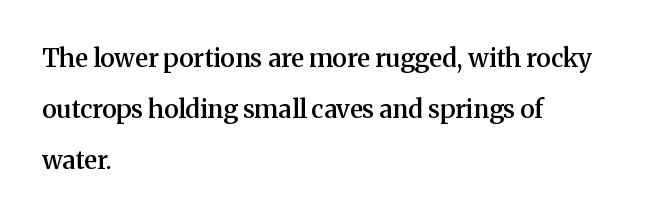
These lines carry some extra weight — a demibold, not a full bold. Compared with a centered layout, this one pins lines to the left instead. Whoever set this chose breathing room over compactness in the vertical rhythm. Observe the ordinary spacing: letters are neighbours, not strangers.
